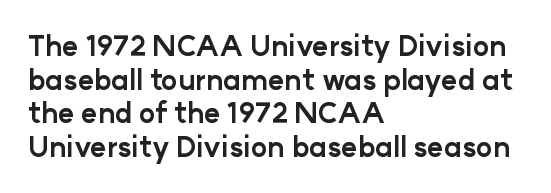
Q: Is the text bold? A: Yes.
Q: Is the text italic (slanted)? A: No, it is upright.
Q: Is the typeface a serif or a sans-serif typeface? A: Sans-serif.
Q: Is the text underlined? A: No.
Q: How is the paragraph aligned? A: Left-aligned.
Q: Is the spacing between letters normal or unusually wide? A: Normal.
Q: Width (condensed, normal, or wide)? A: Normal.
Q: Stroke contrast? A: Low.
Q: x-height? A: Medium.
Q: Monospaced? A: No.
